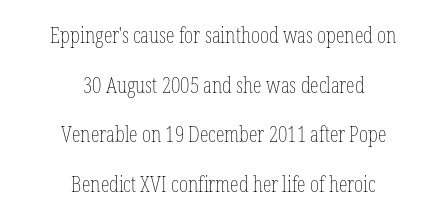
Q: Is the text bold? A: No.
Q: Is the text italic (slanted)? A: No, it is upright.
Q: Is the text underlined? A: No.
Q: How is the paragraph aligned? A: Centered.
Q: Is the spacing between letters normal or unusually wide? A: Normal.
Q: Is the spacing between lines tight, normal or loose? A: Loose.
